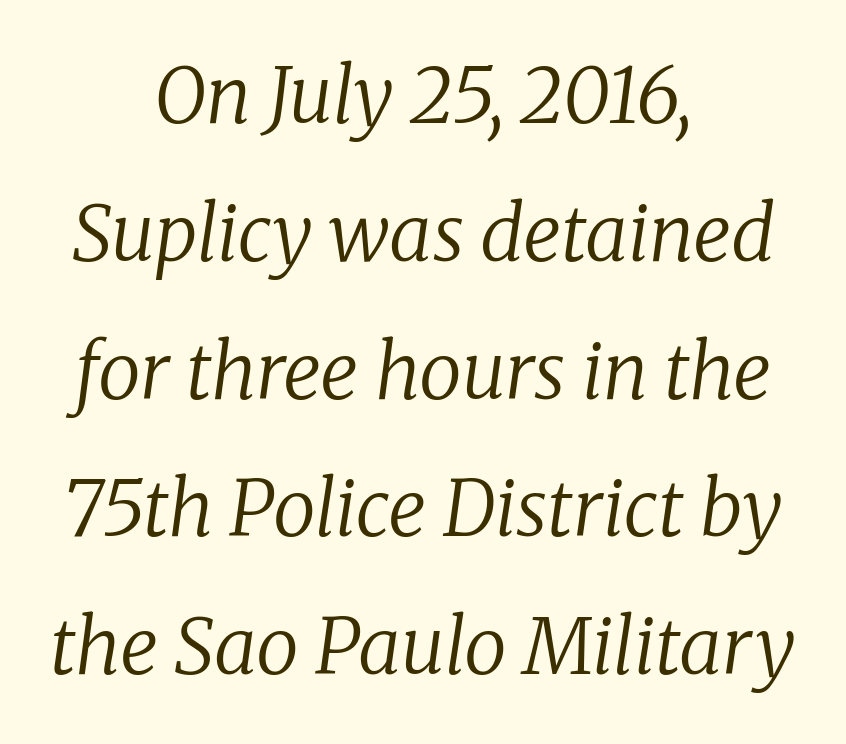
The image shows 77 px regular-weight serif type, italic (leaning right); set centered, line spacing 1.79x, normal letter spacing, not underlined; low stroke contrast and a medium x-height.
